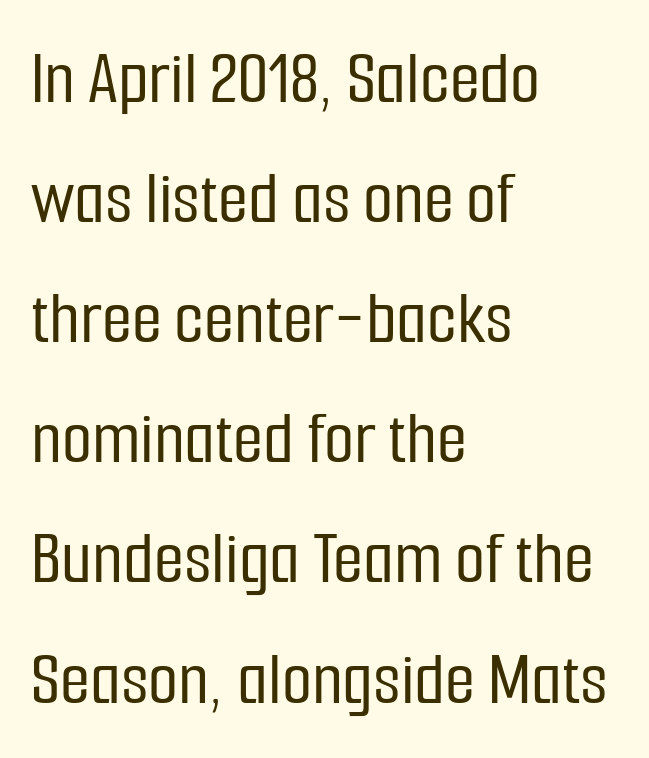
The image shows 78 px condensed sans-serif type, upright; set left-aligned, normal line spacing (1.54x), normal letter spacing, not underlined; low stroke contrast and a medium x-height.
